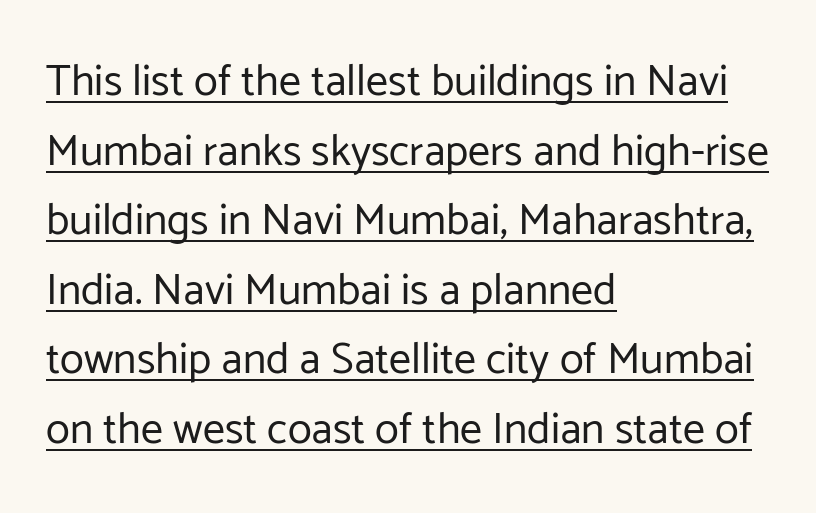
The image shows 44 px regular-weight sans-serif type, upright; set left-aligned, normal line spacing (1.58x), normal letter spacing, underlined; low stroke contrast and a medium x-height.
